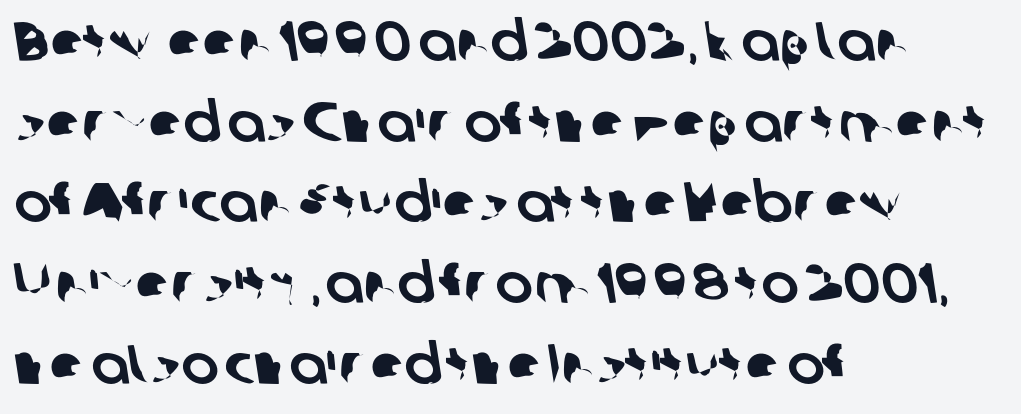
The image shows 56 px sans-serif type; set left-aligned, normal line spacing (1.44x), normal letter spacing, not underlined; low stroke contrast and a medium x-height.
